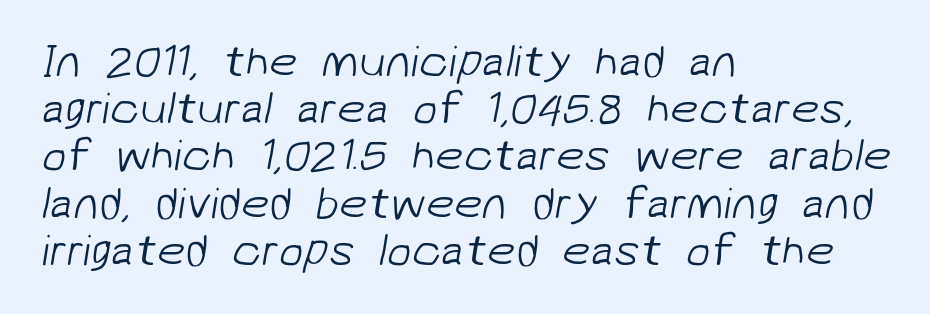
If you drew a ruler down the left edge, every line would touch it. Cramped leading. The line texture is even and compact thanks to regular tracking. Clear beneath every line of the passage.
